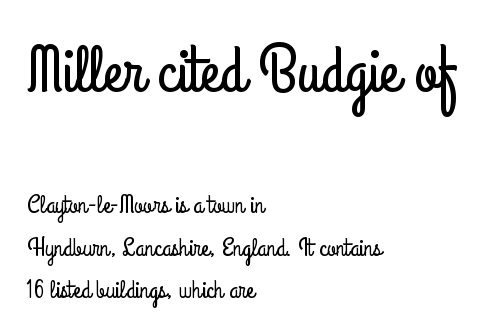
The image shows 66 px condensed sans-serif type; set left-aligned, normal line spacing (1.63x), normal letter spacing, not underlined; the first (top) block is 2.54x larger; low stroke contrast and a small x-height.
